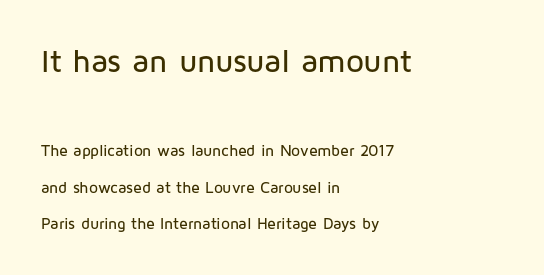
The image shows 32 px sans-serif type, upright; set left-aligned, loose line spacing (2.29x), normal letter spacing, not underlined; the first (top) block is 2.0x larger; low stroke contrast and a medium x-height.
